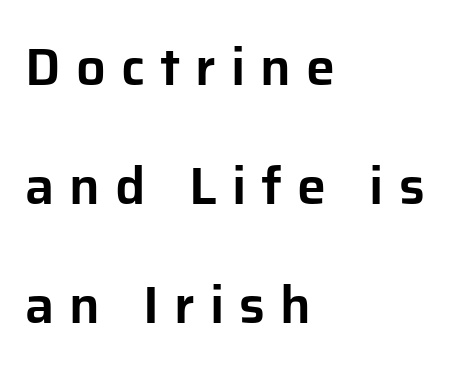
The image shows 52 px sans-serif type, upright; set left-aligned, loose line spacing (2.29x), unusually wide letter spacing (+0.29 em), not underlined; low stroke contrast and a medium x-height.
